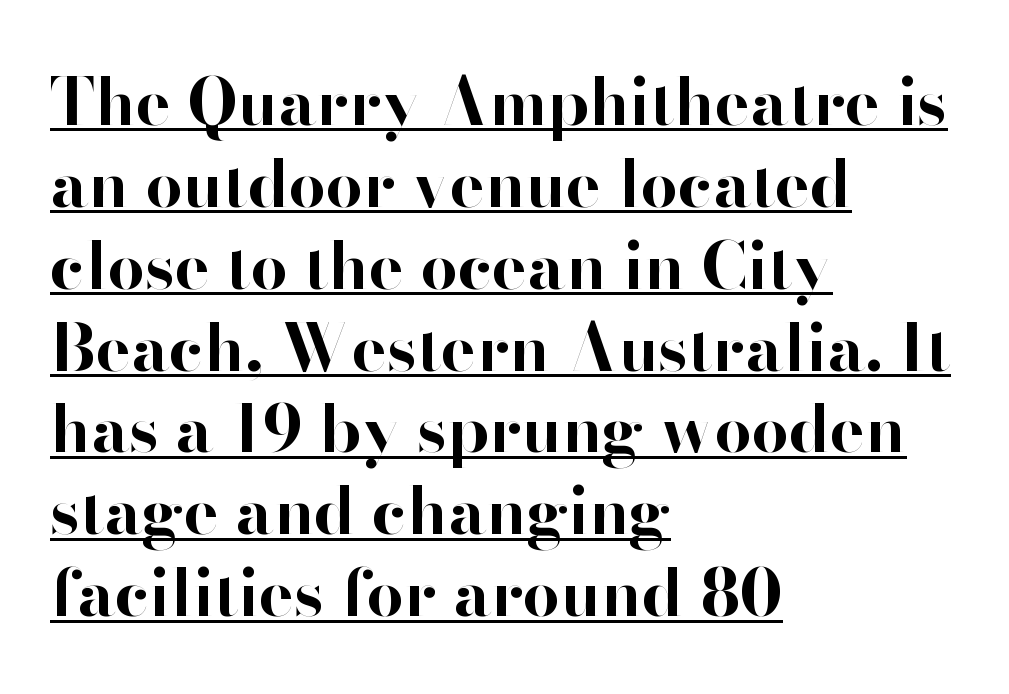
The image shows 66 px bold sans-serif type, upright; set left-aligned, line spacing 1.24x, normal letter spacing, underlined; high stroke contrast and a small x-height.
